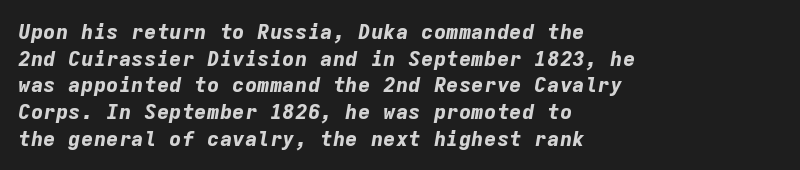
Q: Is the text bold? A: Yes.
Q: Is the text italic (slanted)? A: Yes, it leans right by about 9 degrees.
Q: Is the text underlined? A: No.
Q: How is the paragraph aligned? A: Left-aligned.
Q: Is the spacing between letters normal or unusually wide? A: Normal.
Q: Is the spacing between lines tight, normal or loose? A: Normal.
